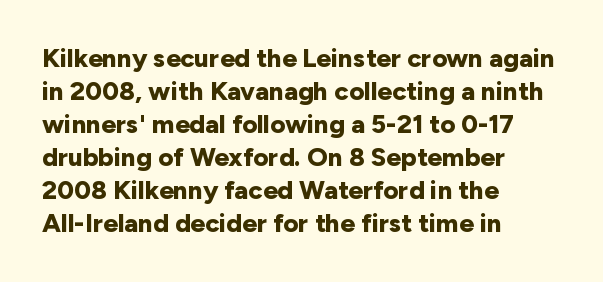
The image shows 26 px bold type, upright; set left-aligned, normal line spacing (1.27x), normal letter spacing, not underlined.
